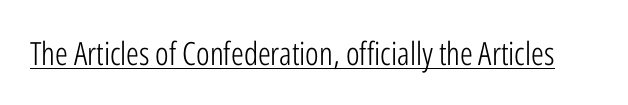
Q: Is the text bold? A: No.
Q: Is the text italic (slanted)? A: No, it is upright.
Q: Is the typeface a serif or a sans-serif typeface? A: Sans-serif.
Q: Is the text underlined? A: Yes.
Q: Is the spacing between letters normal or unusually wide? A: Normal.
Q: Width (condensed, normal, or wide)? A: Condensed.
Q: Stroke contrast? A: Low.
Q: x-height? A: Medium.
Q: Monospaced? A: No.
